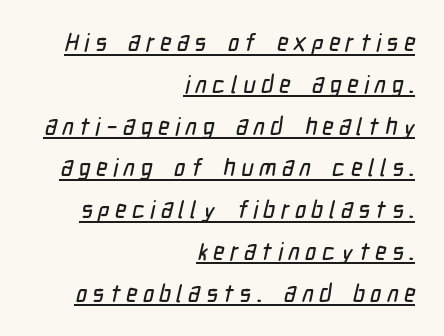
Q: Is the text underlined? A: Yes.
Q: How is the paragraph aligned? A: Right-aligned.
Q: Is the spacing between letters normal or unusually wide? A: Unusually wide.
